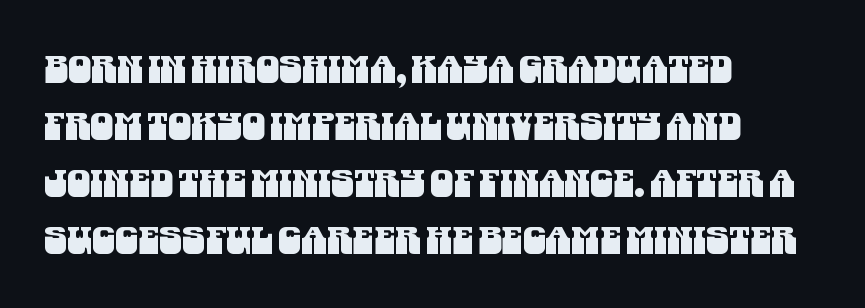
The image shows 37 px condensed sans-serif type; set left-aligned, normal line spacing (1.54x), normal letter spacing, not underlined; medium stroke contrast and a large x-height.
